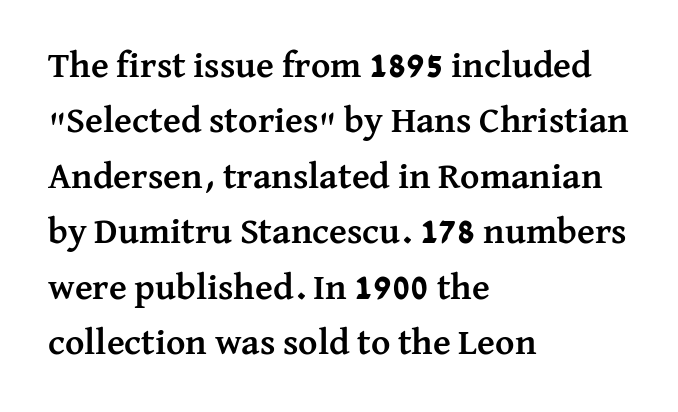
{"serif": "yes", "italic": "no", "bold": "yes", "weight": "semibold", "width": "normal", "stroke_contrast": "medium", "x_height": "medium", "monospaced": "no", "underline": "no", "align": "left", "line_spacing": "normal", "line_spacing_ratio": 1.5, "letter_spacing": "normal", "letter_spacing_em": 0.0, "glyph_px": 37}
